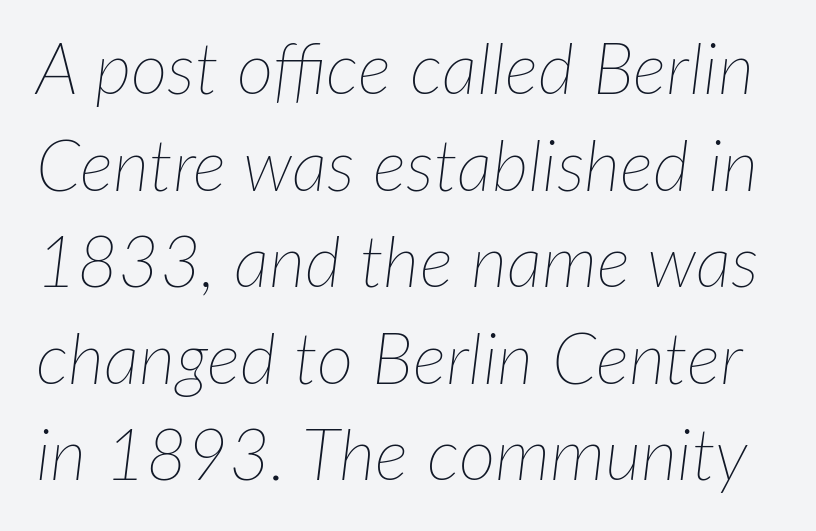
Is there much room between lines? A standard amount, neither cramped nor airy. Underlining? Definitely not there. Weight class: somewhere from thin through regular. Glyph-to-glyph distance matches everyday printed text.
